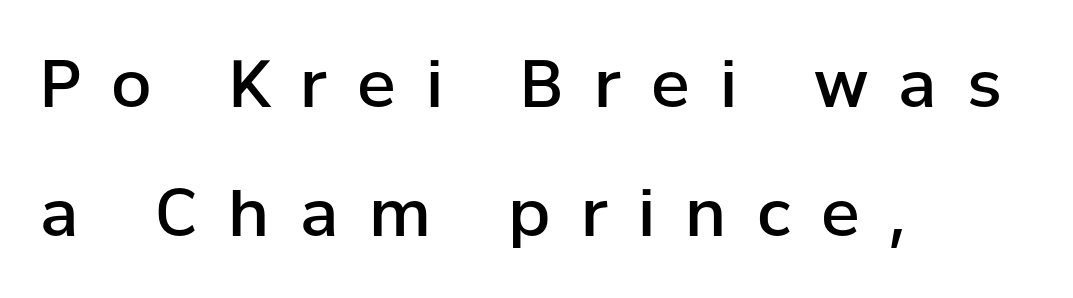
The setting favours the left margin, as ordinary paragraphs usually do. The face used here is a semibold: visibly heavier than regular, lighter than bold. Is this a fixed-width face? No — the glyphs have proportional, varying widths. How are the letters spaced? Widely, with obvious added tracking.
